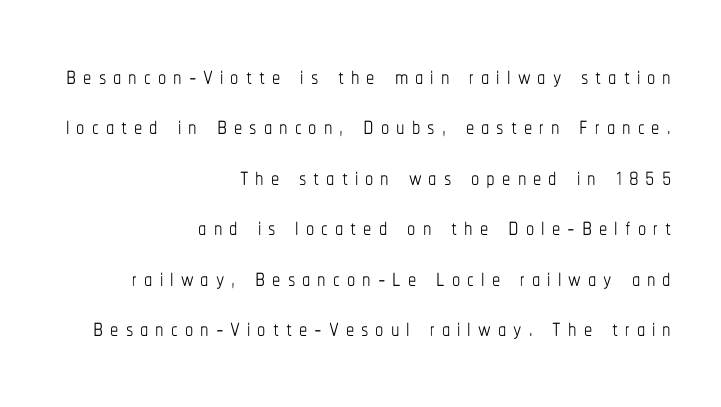
One glance says typical: line gaps are just what's usual. Heft: none added — not bold. Think of a printed novel: that variable character pitch is what you see here. The gaps between neighbouring characters are conspicuously large.
